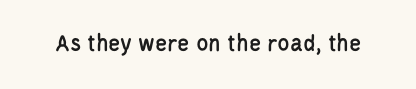
{"italic": "no", "underline": "no", "letter_spacing": "normal", "letter_spacing_em": 0.0, "glyph_px": 25}
